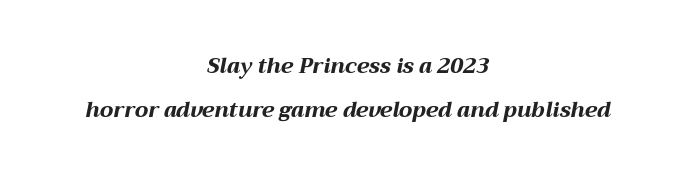
Q: Is the text bold? A: Yes.
Q: Is the text italic (slanted)? A: Yes, it leans right by about 12 degrees.
Q: Is the text underlined? A: No.
Q: How is the paragraph aligned? A: Centered.
Q: Is the spacing between letters normal or unusually wide? A: Normal.
Q: Is the spacing between lines tight, normal or loose? A: Loose.
